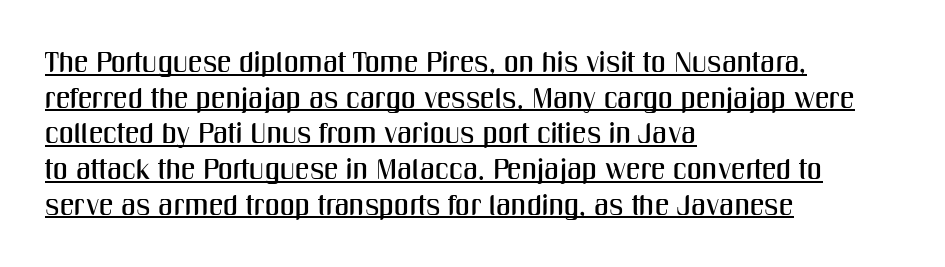
Q: Is the text italic (slanted)? A: No, it is upright.
Q: Is the typeface a serif or a sans-serif typeface? A: Sans-serif.
Q: Is the text underlined? A: Yes.
Q: How is the paragraph aligned? A: Left-aligned.
Q: Is the spacing between letters normal or unusually wide? A: Normal.
Q: Width (condensed, normal, or wide)? A: Condensed.
Q: Stroke contrast? A: Medium.
Q: x-height? A: Medium.
Q: Monospaced? A: No.
